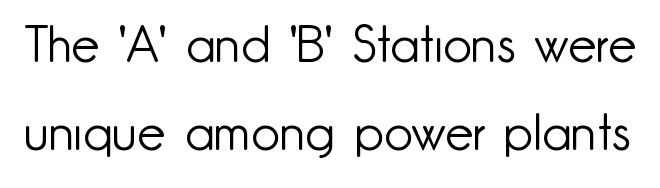
Q: Is the text bold? A: No.
Q: Is the text italic (slanted)? A: No, it is upright.
Q: Is the typeface a serif or a sans-serif typeface? A: Sans-serif.
Q: Is the text underlined? A: No.
Q: Is the spacing between letters normal or unusually wide? A: Normal.
Q: Width (condensed, normal, or wide)? A: Normal.
Q: Stroke contrast? A: Low.
Q: x-height? A: Small.
Q: Monospaced? A: No.
